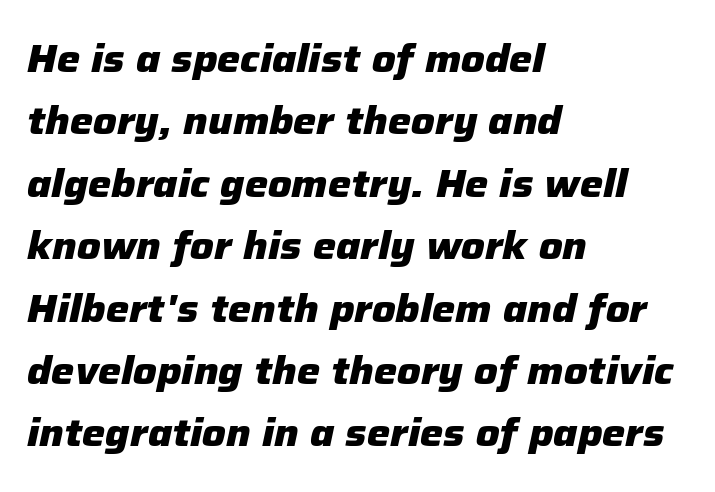
The image shows 39 px heavy type, italic (leaning right); set left-aligned, normal line spacing (1.6x), normal letter spacing, not underlined; low stroke contrast and a medium x-height.
